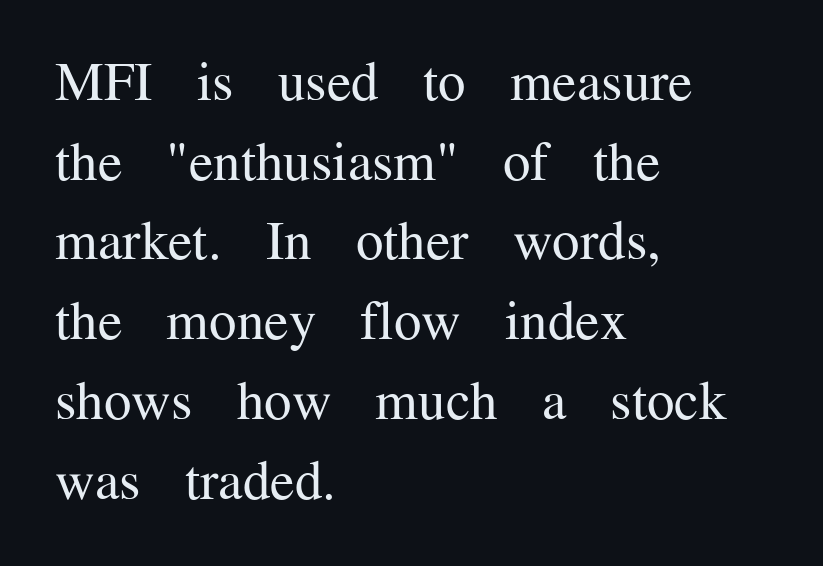
Q: Is the text bold? A: No.
Q: Is the text italic (slanted)? A: No, it is upright.
Q: Is the typeface a serif or a sans-serif typeface? A: Serif.
Q: Is the text underlined? A: No.
Q: How is the paragraph aligned? A: Left-aligned.
Q: Is the spacing between letters normal or unusually wide? A: Normal.
Q: Is the spacing between lines tight, normal or loose? A: Normal.
Q: Width (condensed, normal, or wide)? A: Normal.
Q: Stroke contrast? A: Medium.
Q: x-height? A: Medium.
Q: Monospaced? A: No.
